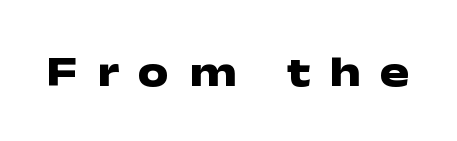
Q: Is the text bold? A: Yes.
Q: Is the text italic (slanted)? A: No, it is upright.
Q: Is the typeface a serif or a sans-serif typeface? A: Sans-serif.
Q: Is the text underlined? A: No.
Q: Is the spacing between letters normal or unusually wide? A: Unusually wide.
Q: Width (condensed, normal, or wide)? A: Wide.
Q: Stroke contrast? A: Low.
Q: x-height? A: Medium.
Q: Monospaced? A: No.
